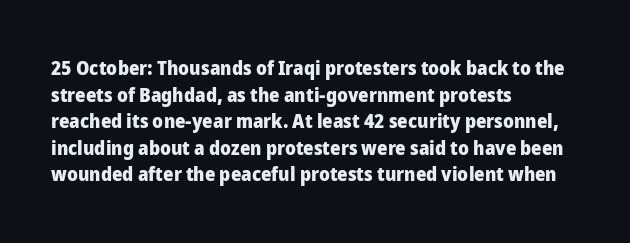
Q: Is the text bold? A: Yes.
Q: Is the text italic (slanted)? A: No, it is upright.
Q: Is the text underlined? A: No.
Q: How is the paragraph aligned? A: Left-aligned.
Q: Is the spacing between letters normal or unusually wide? A: Normal.
Q: Is the spacing between lines tight, normal or loose? A: Normal.
